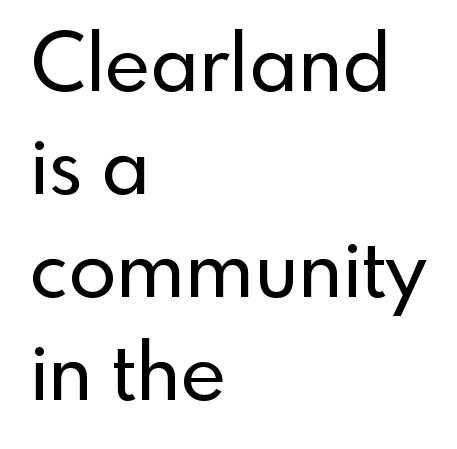
{"serif": "no", "italic": "no", "width": "normal", "x_height": "small", "monospaced": "no", "underline": "no", "align": "left", "line_spacing": "normal", "line_spacing_ratio": 1.32, "letter_spacing": "normal", "letter_spacing_em": 0.0, "glyph_px": 78}
